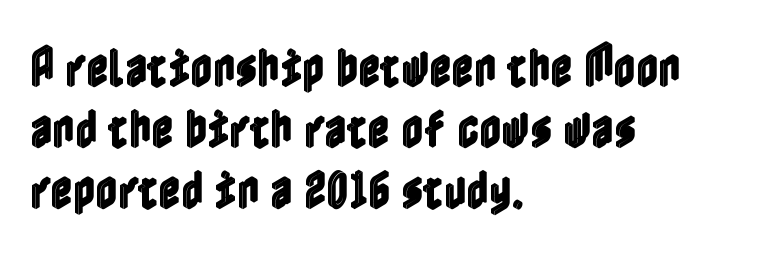
Layout note: lines flush left. The string is rendered with underlining switched off. A roman cut, with each character standing at attention. A typesetter would call this leading conventional body-copy spacing. The passage shown has conventional tracking throughout.
